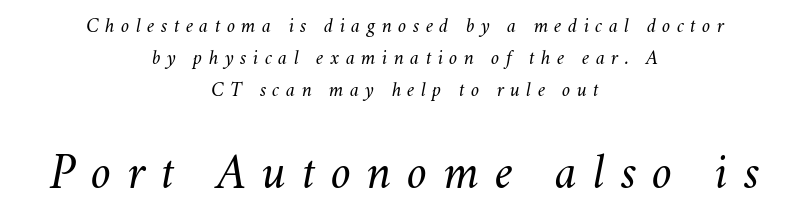
The cut favours lightness, reaching ordinary text weight at its darkest. Tall strokes in this sample are angled rather than plumb. The setting favours the middle, as headings and verse often do. This sample uses expanded letter spacing, leaving extra air between glyphs. Between these two stacked blocks, the lower one wins on size. Each row of text sits above clean, open space.
